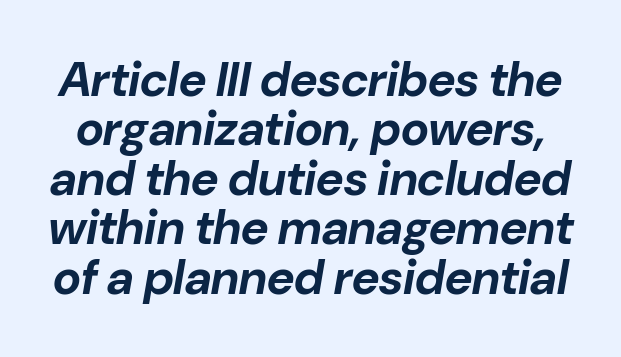
Q: Is the text bold? A: Yes.
Q: Is the text italic (slanted)? A: Yes, it leans right by about 10 degrees.
Q: Is the text underlined? A: No.
Q: Is the spacing between letters normal or unusually wide? A: Normal.
Q: Is the spacing between lines tight, normal or loose? A: Tight.
Q: Width (condensed, normal, or wide)? A: Normal.
Q: Stroke contrast? A: Low.
Q: x-height? A: Medium.
Q: Monospaced? A: No.
